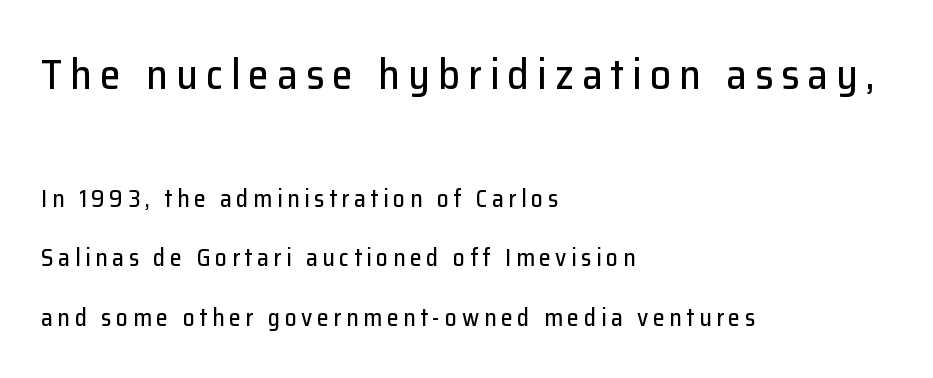
{"serif": "no", "italic": "no", "width": "normal", "stroke_contrast": "low", "x_height": "medium", "monospaced": "no", "underline": "no", "align": "left", "line_spacing": "loose", "line_spacing_ratio": 2.48, "larger_block": "first", "size_ratio": 1.75, "glyph_px": 42}
